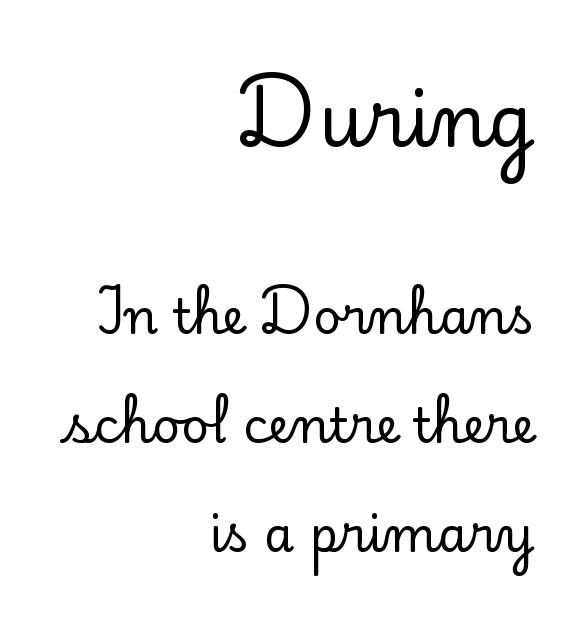
Q: Is the text italic (slanted)? A: No, it is upright.
Q: Is the typeface a serif or a sans-serif typeface? A: Serif.
Q: Is the text underlined? A: No.
Q: How is the paragraph aligned? A: Right-aligned.
Q: Is the spacing between letters normal or unusually wide? A: Normal.
Q: Is the spacing between lines tight, normal or loose? A: Loose.
Q: Which block of text is set in a larger size, the first (top) or the second (bottom)? A: The first (top) one.
Q: Width (condensed, normal, or wide)? A: Normal.
Q: Stroke contrast? A: Low.
Q: x-height? A: Small.
Q: Monospaced? A: No.
